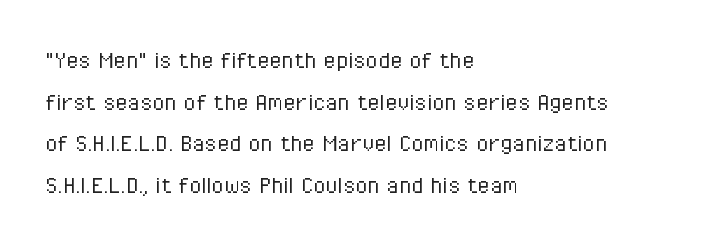
{"serif": "no", "italic": "no", "bold": "no", "weight": "light", "width": "condensed", "stroke_contrast": "low", "x_height": "medium", "monospaced": "no", "underline": "no", "align": "left", "line_spacing": "normal", "line_spacing_ratio": 1.49, "letter_spacing": "normal", "letter_spacing_em": 0.0, "glyph_px": 28}
